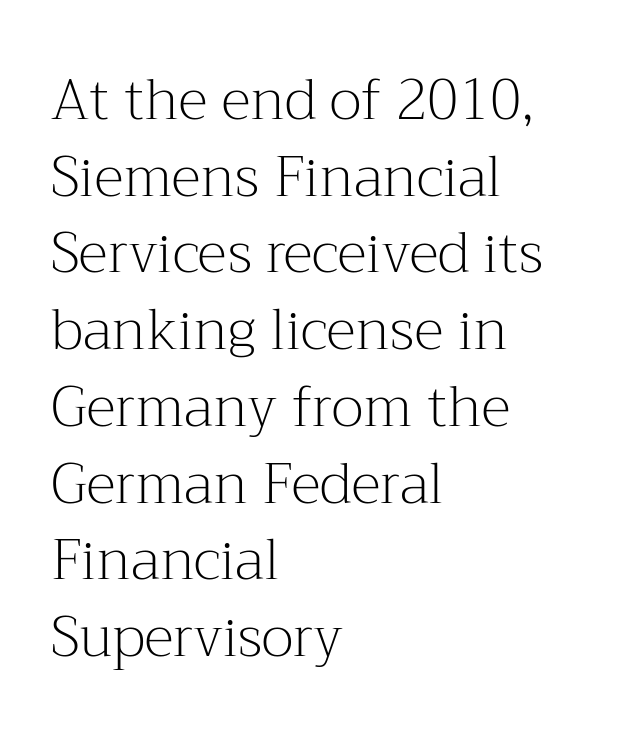
The image shows 56 px light serif type, upright; set left-aligned, normal line spacing (1.37x), normal letter spacing, not underlined; medium stroke contrast and a medium x-height.
